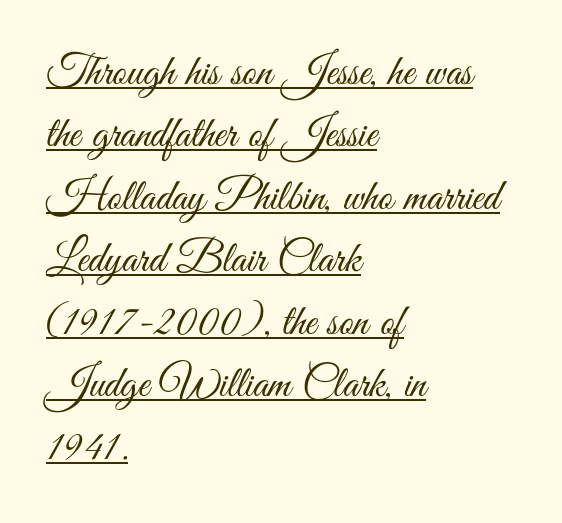
The image shows 44 px light, condensed sans-serif type; set left-aligned, normal line spacing (1.42x), normal letter spacing, underlined; medium stroke contrast and a small x-height.
